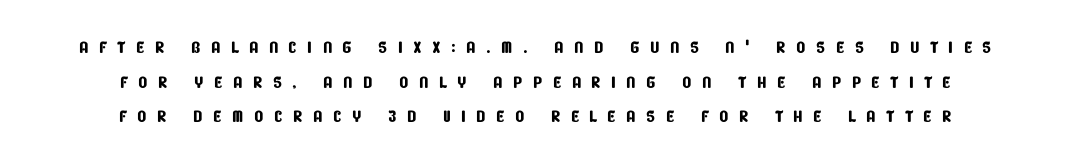
Casual observation: everything's sitting right in the middle. Reading down the column, the eye jumps a familiar distance to each next line. The horizontal fit of the characters is loose and conspicuously gappy. No word sits above an underline.
